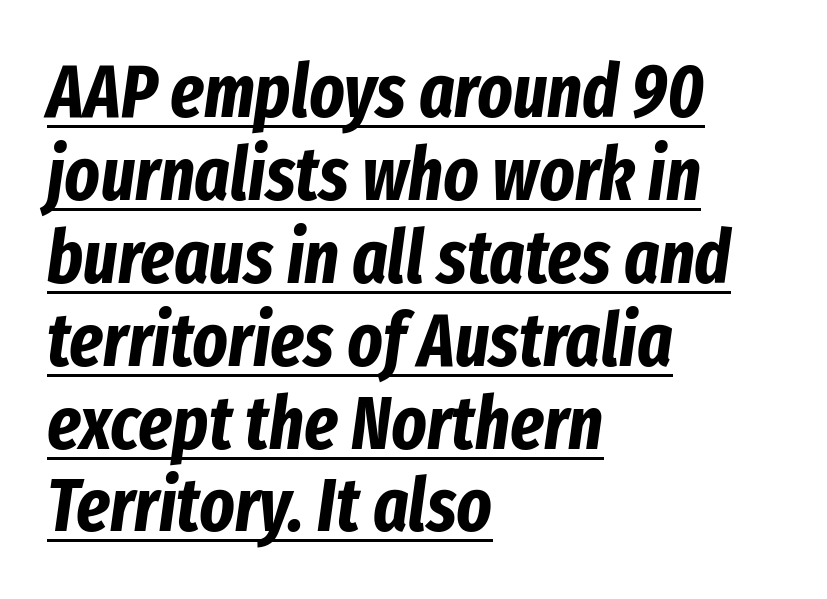
{"italic": "yes", "lean": "right", "slant_degrees": 8, "bold": "yes", "weight": "bold", "width": "condensed", "stroke_contrast": "low", "x_height": "medium", "monospaced": "no", "underline": "yes", "align": "left", "line_spacing": "tight", "line_spacing_ratio": 1.12, "letter_spacing": "normal", "letter_spacing_em": 0.0, "glyph_px": 74}
